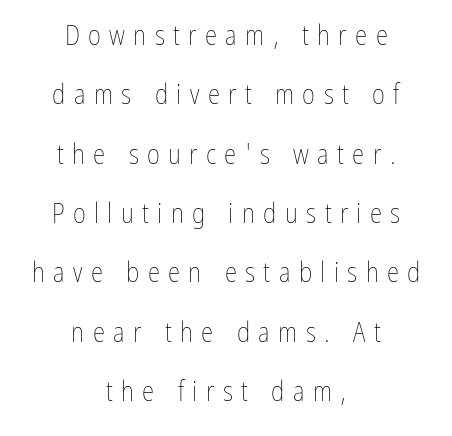
The image shows 28 px thin, condensed type, upright; set centered, loose line spacing (2.12x), unusually wide letter spacing (+0.3 em), not underlined; low stroke contrast and a medium x-height.
